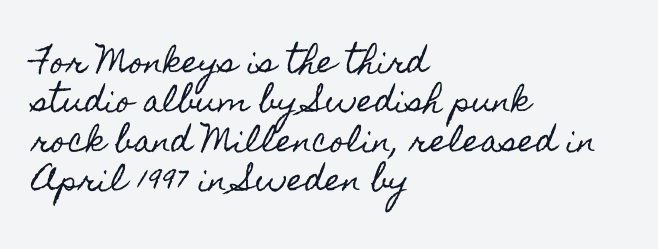
{"width": "condensed", "x_height": "small", "monospaced": "no", "underline": "no", "align": "left", "line_spacing": "normal", "line_spacing_ratio": 1.31, "letter_spacing": "normal", "letter_spacing_em": 0.0, "glyph_px": 30}
